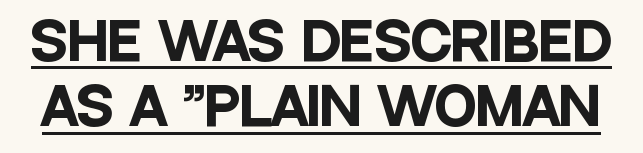
Q: Is the text bold? A: Yes.
Q: Is the text italic (slanted)? A: No, it is upright.
Q: Is the typeface a serif or a sans-serif typeface? A: Sans-serif.
Q: Is the text underlined? A: Yes.
Q: Is the spacing between letters normal or unusually wide? A: Normal.
Q: Is the spacing between lines tight, normal or loose? A: Normal.
Q: Width (condensed, normal, or wide)? A: Condensed.
Q: Stroke contrast? A: Low.
Q: x-height? A: Large.
Q: Monospaced? A: No.
